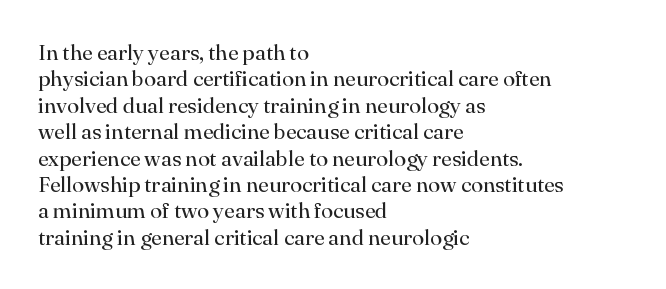
{"italic": "no", "bold": "no", "underline": "no", "align": "left", "line_spacing_ratio": 1.2, "letter_spacing": "normal", "letter_spacing_em": 0.0, "glyph_px": 22}
